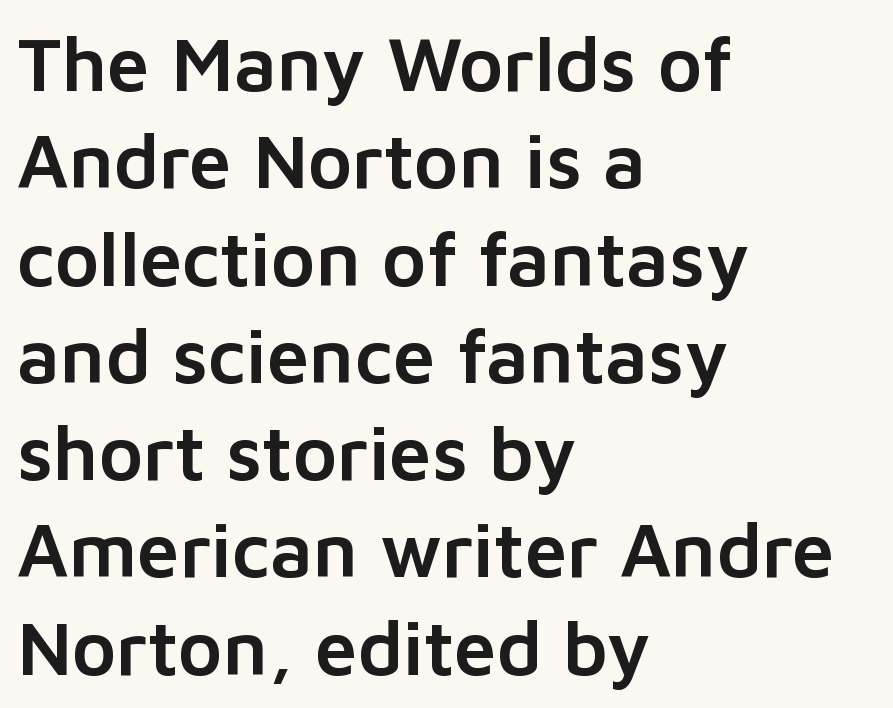
These lines are composed in type without serifs. The letters sit at their default tracking, neither squeezed nor spread. Posture: vertical. The face used here is proportionally spaced, like ordinary book or web type. The paragraph has a hard left edge and a soft right edge. The rendering uses a moderate line-height, typical for paragraphs.
